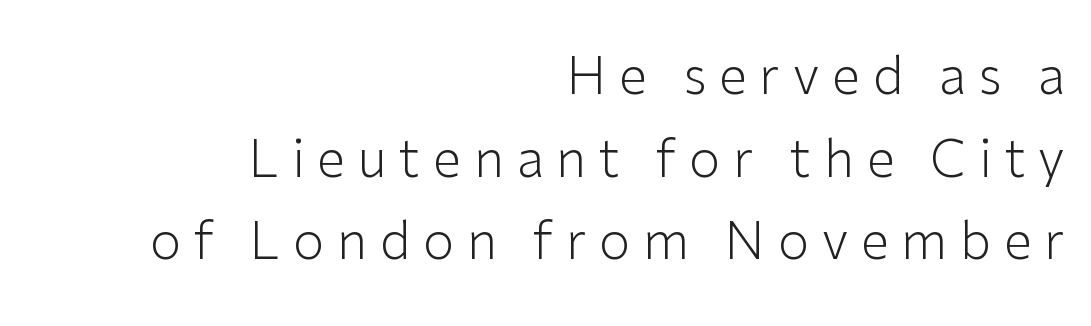
The baseline area is clear. Think of a printed novel: that variable character pitch is what you see here. Letters have the restrained weight of plain body copy at most. Leftover space on each line is placed entirely before the opening word. Note: no serifs on the glyphs. Rows of type keep a routine distance in the vertical direction.
